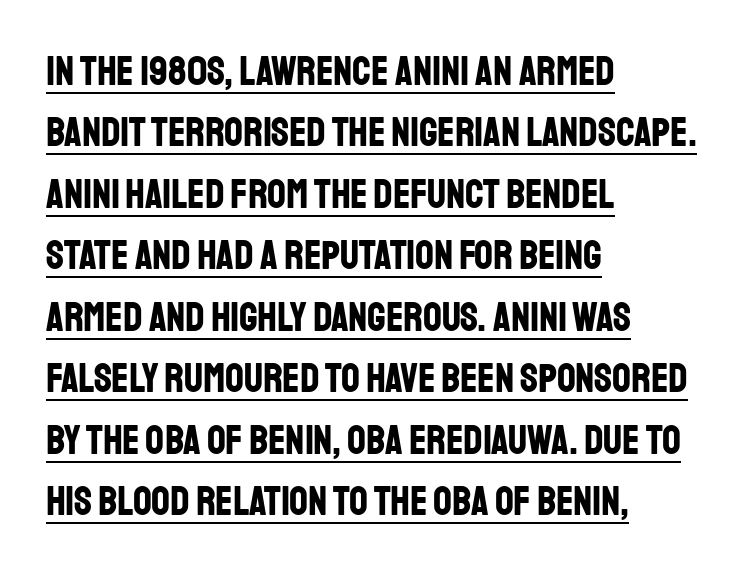
Q: Is the text bold? A: Yes.
Q: Is the text italic (slanted)? A: No, it is upright.
Q: Is the typeface a serif or a sans-serif typeface? A: Sans-serif.
Q: Is the text underlined? A: Yes.
Q: How is the paragraph aligned? A: Left-aligned.
Q: Is the spacing between letters normal or unusually wide? A: Normal.
Q: Is the spacing between lines tight, normal or loose? A: Normal.
Q: Width (condensed, normal, or wide)? A: Condensed.
Q: Stroke contrast? A: Low.
Q: x-height? A: Large.
Q: Monospaced? A: No.
